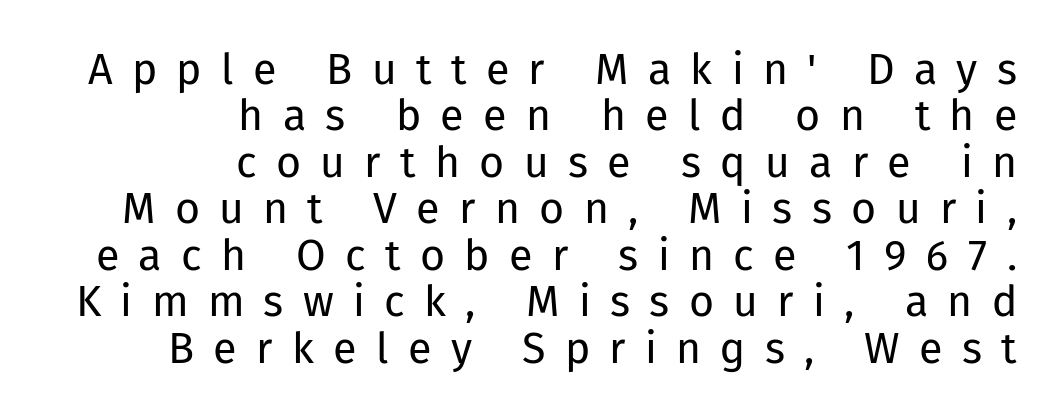
{"serif": "no", "italic": "no", "bold": "no", "weight": "regular", "width": "normal", "stroke_contrast": "low", "x_height": "medium", "monospaced": "no", "underline": "no", "align": "right", "line_spacing": "tight", "line_spacing_ratio": 1.08, "letter_spacing": "wide", "letter_spacing_em": 0.45, "glyph_px": 43}
